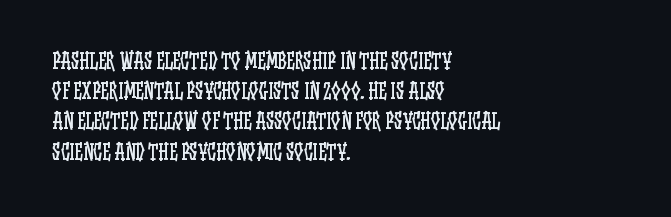
Regarding leading, the lines here are spaced in the standard way. Underline: absent. A classic flush-left, rag-right setting is used for this passage. Every character sits straight up, as roman type does.
